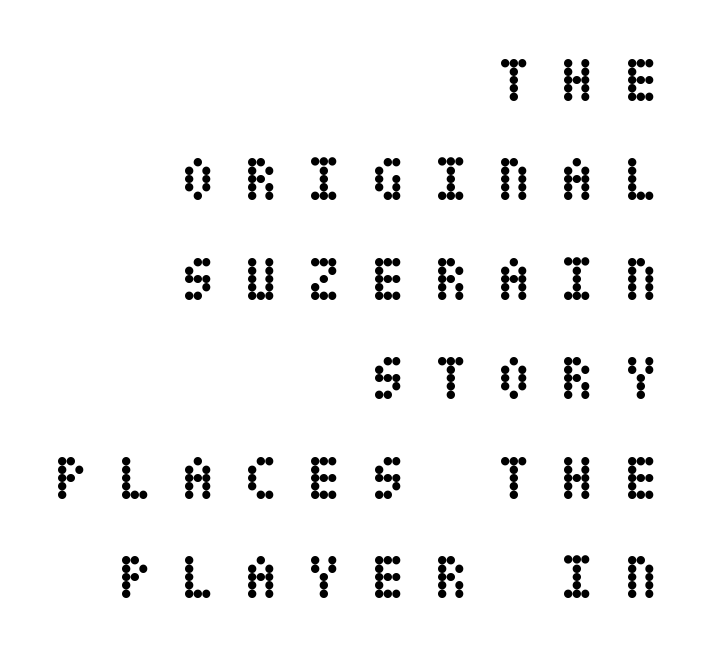
{"italic": "no", "bold": "yes", "weight": "semibold", "width": "condensed", "stroke_contrast": "low", "x_height": "large", "underline": "no", "align": "right", "line_spacing": "normal", "line_spacing_ratio": 1.63, "letter_spacing": "wide", "letter_spacing_em": 0.49, "glyph_px": 61}
